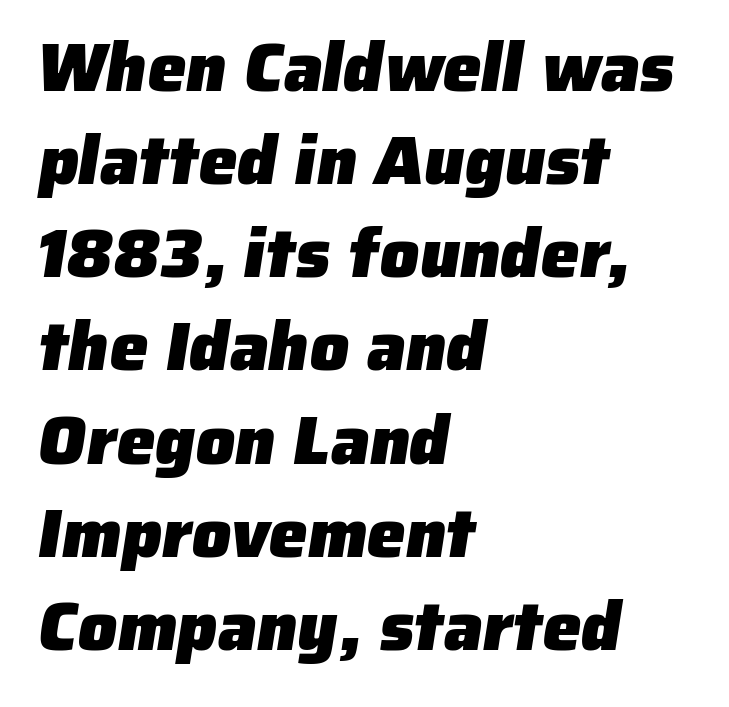
Descenders are the only things crossing below the line. Honestly, the row spacing looks completely unremarkable. Where is the straight margin? On the left. A typesetter would label this face a sans. Here the designer chose a conventional face with non-uniform glyph widths. Look at the tracking — it's just the regular setting, nothing added.
